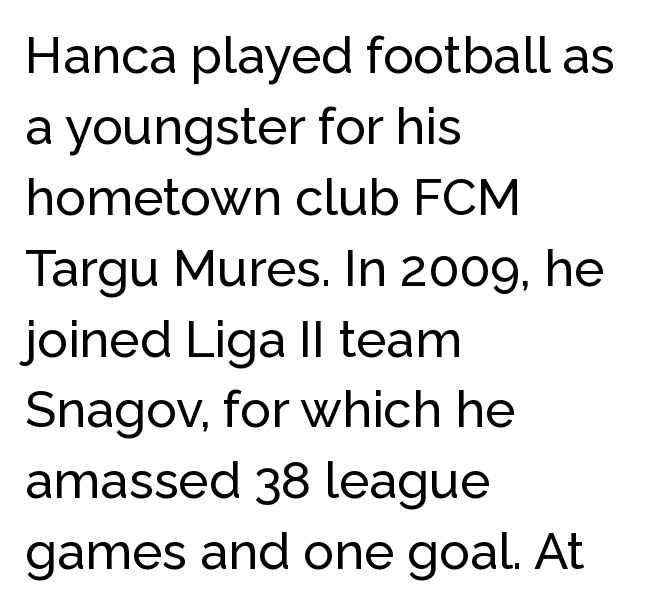
If you measured baseline to baseline, you'd find a middling distance. Alignment: flush left. Looks like regular typesetting: each glyph gets only the width it needs. The lettering holds an erect, upright posture throughout. The tracking reads as untouched default to a designer's eye.
